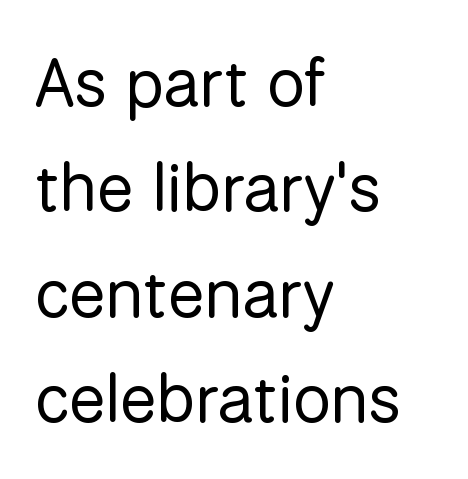
Q: Is the text bold? A: No.
Q: Is the text italic (slanted)? A: No, it is upright.
Q: Is the typeface a serif or a sans-serif typeface? A: Sans-serif.
Q: Is the text underlined? A: No.
Q: How is the paragraph aligned? A: Left-aligned.
Q: Is the spacing between letters normal or unusually wide? A: Normal.
Q: Is the spacing between lines tight, normal or loose? A: Normal.
Q: Width (condensed, normal, or wide)? A: Normal.
Q: Stroke contrast? A: Low.
Q: x-height? A: Medium.
Q: Monospaced? A: No.
